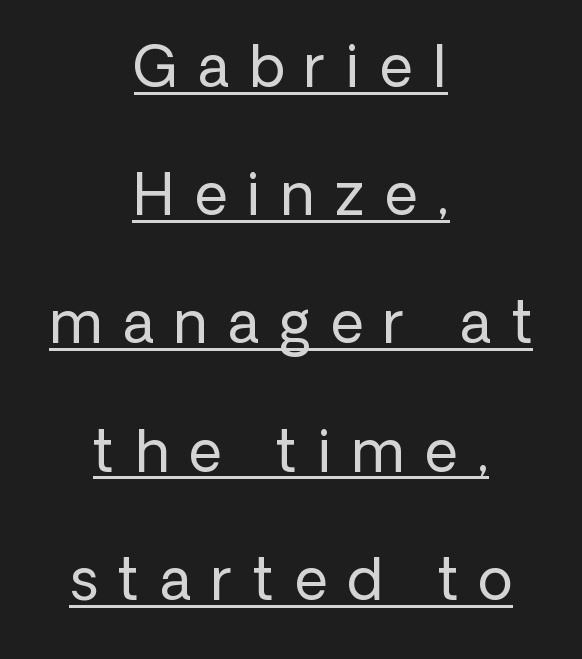
Q: Is the text bold? A: No.
Q: Is the text italic (slanted)? A: No, it is upright.
Q: Is the typeface a serif or a sans-serif typeface? A: Sans-serif.
Q: Is the text underlined? A: Yes.
Q: How is the paragraph aligned? A: Centered.
Q: Is the spacing between letters normal or unusually wide? A: Unusually wide.
Q: Is the spacing between lines tight, normal or loose? A: Loose.
Q: Width (condensed, normal, or wide)? A: Normal.
Q: Stroke contrast? A: Low.
Q: x-height? A: Medium.
Q: Monospaced? A: No.
